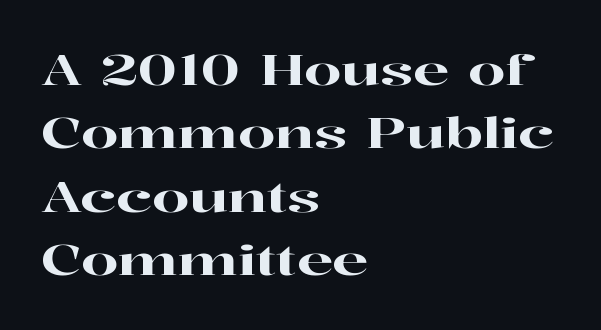
Plain, unruled lines of type. Proportional: the letters do not fall into vertical columns. Vertical strokes here are truly vertical. The paragraph shown leans on its left margin. Little horizontal feet cap the strokes, marking this as serif type. The block of text has a typical density, with ordinary space between rows.
